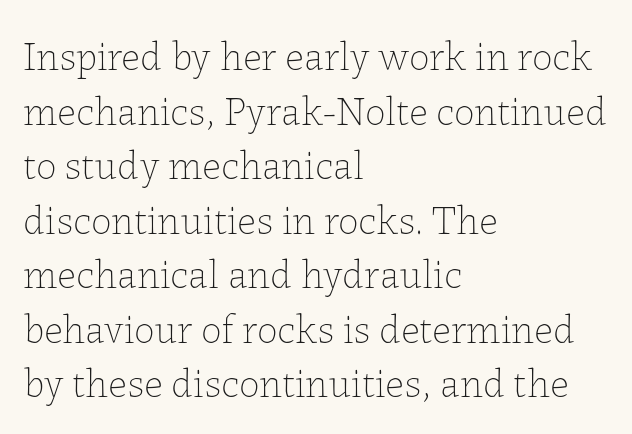
The image shows 41 px thin type, upright; set left-aligned, normal line spacing (1.33x), normal letter spacing, not underlined; low stroke contrast and a medium x-height.
